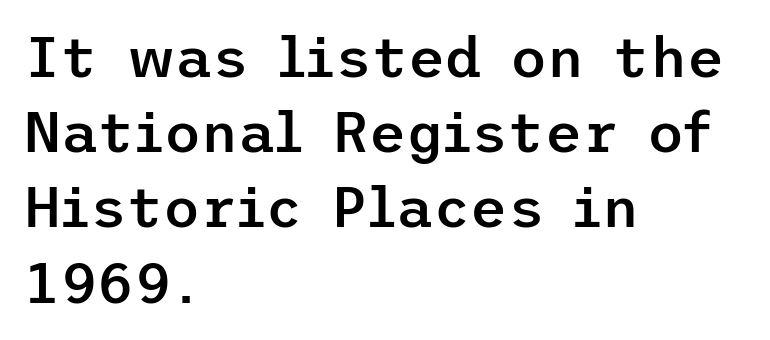
A normal amount of white space separates one row of letters from the next. Line starts are locked; line ends wander. Caption: standard tracking, unaltered. Only glyphs here, with clear space below each row.
